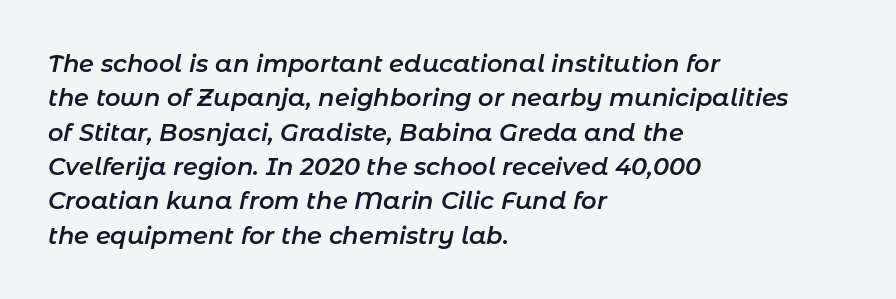
Q: Is the text bold? A: Semi-bold.
Q: Is the text italic (slanted)? A: Yes, it leans right by about 11 degrees.
Q: Is the text underlined? A: No.
Q: How is the paragraph aligned? A: Left-aligned.
Q: Is the spacing between letters normal or unusually wide? A: Normal.
Q: Is the spacing between lines tight, normal or loose? A: Normal.
